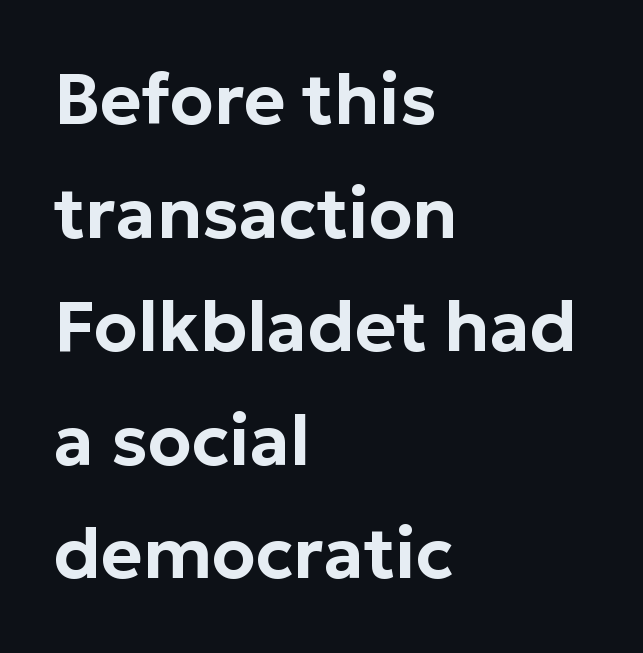
{"serif": "no", "italic": "no", "width": "normal", "stroke_contrast": "low", "x_height": "medium", "monospaced": "no", "underline": "no", "align": "left", "line_spacing": "normal", "line_spacing_ratio": 1.6, "letter_spacing": "normal", "letter_spacing_em": 0.0, "glyph_px": 71}
